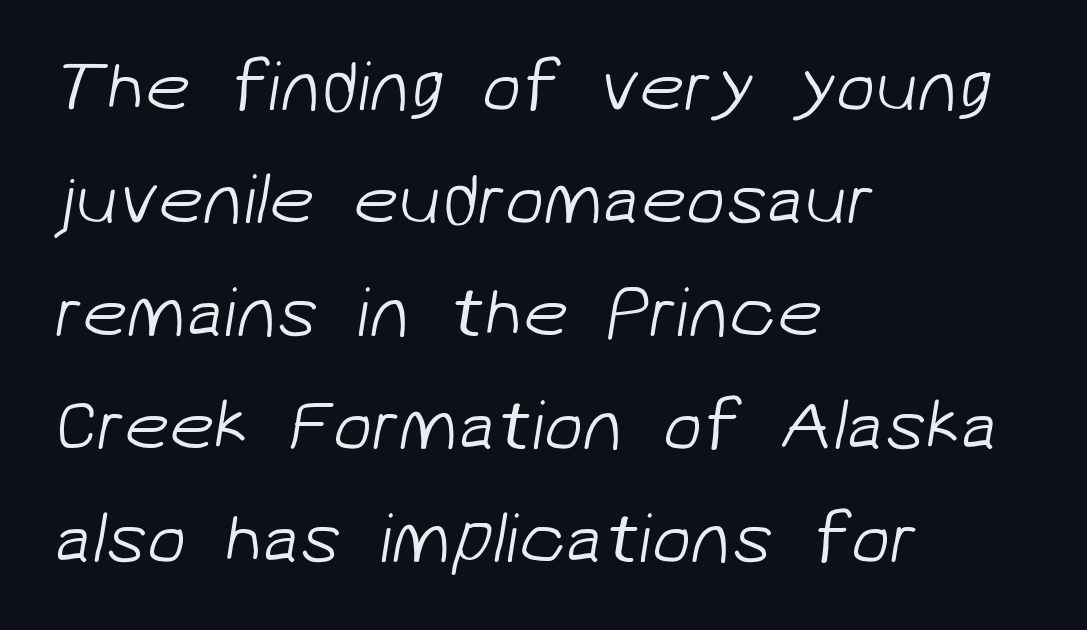
Q: Is the text bold? A: No.
Q: Is the typeface a serif or a sans-serif typeface? A: Sans-serif.
Q: Is the text underlined? A: No.
Q: How is the paragraph aligned? A: Left-aligned.
Q: Is the spacing between letters normal or unusually wide? A: Normal.
Q: Is the spacing between lines tight, normal or loose? A: Normal.
Q: Width (condensed, normal, or wide)? A: Normal.
Q: Stroke contrast? A: Low.
Q: x-height? A: Medium.
Q: Monospaced? A: No.
